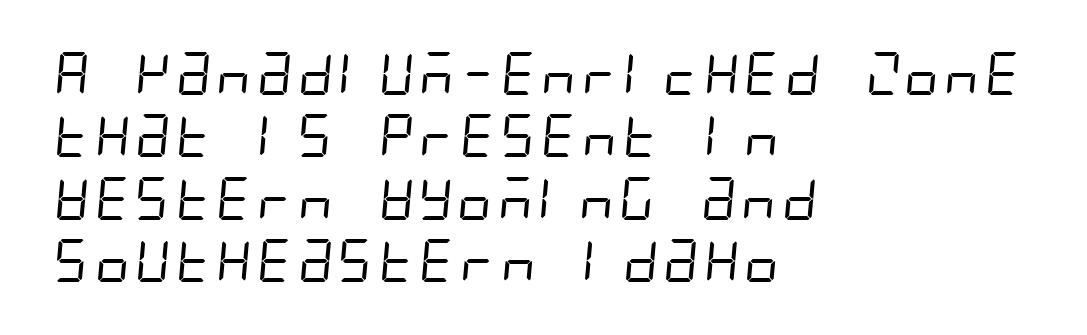
Q: Is the text bold? A: No.
Q: Is the typeface a serif or a sans-serif typeface? A: Sans-serif.
Q: Is the text underlined? A: No.
Q: How is the paragraph aligned? A: Left-aligned.
Q: Is the spacing between letters normal or unusually wide? A: Normal.
Q: Is the spacing between lines tight, normal or loose? A: Normal.
Q: Width (condensed, normal, or wide)? A: Condensed.
Q: Stroke contrast? A: Low.
Q: x-height? A: Large.
